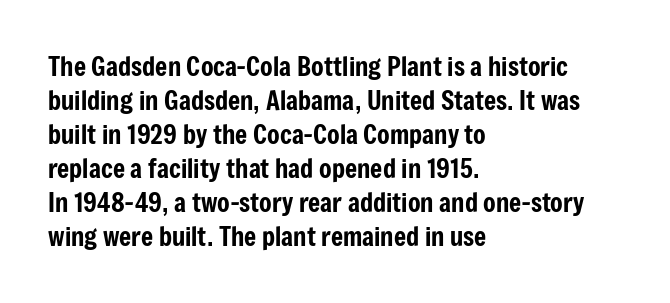
The image shows 26 px text type, upright; set left-aligned, normal line spacing (1.31x), normal letter spacing, not underlined.
